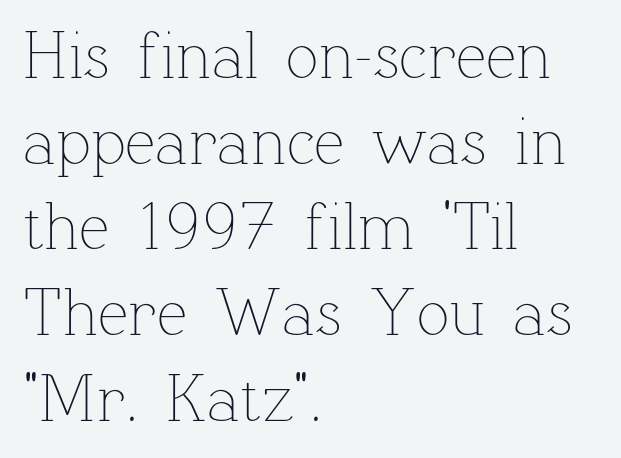
The image shows 68 px thin type, upright; set left-aligned, normal line spacing (1.26x), normal letter spacing, not underlined; low stroke contrast and a medium x-height.
